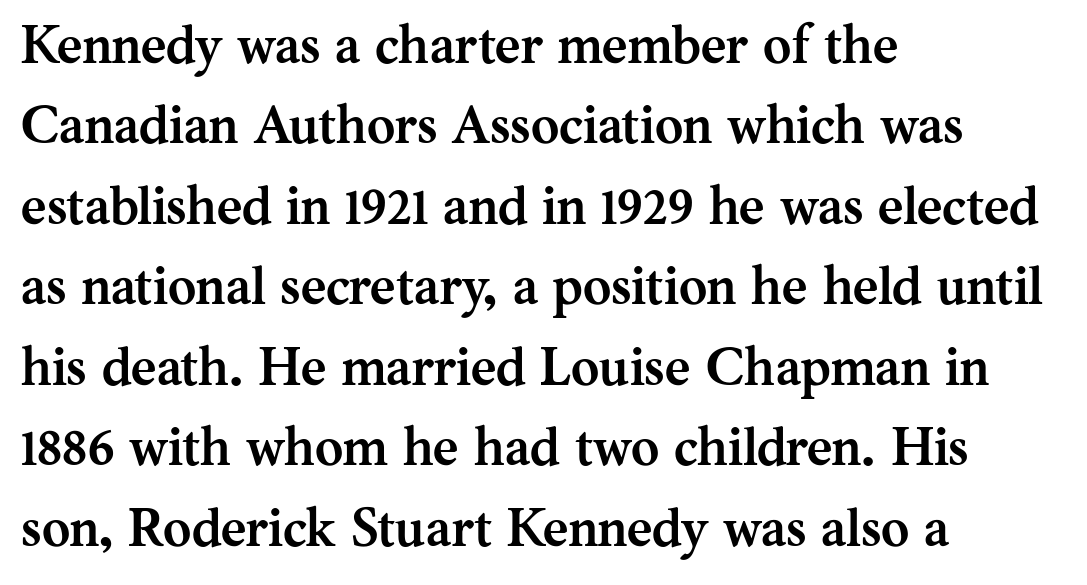
Q: Is the text bold? A: Yes.
Q: Is the text italic (slanted)? A: No, it is upright.
Q: Is the typeface a serif or a sans-serif typeface? A: Serif.
Q: Is the text underlined? A: No.
Q: How is the paragraph aligned? A: Left-aligned.
Q: Is the spacing between letters normal or unusually wide? A: Normal.
Q: Is the spacing between lines tight, normal or loose? A: Normal.
Q: Width (condensed, normal, or wide)? A: Normal.
Q: Stroke contrast? A: Medium.
Q: x-height? A: Medium.
Q: Monospaced? A: No.
